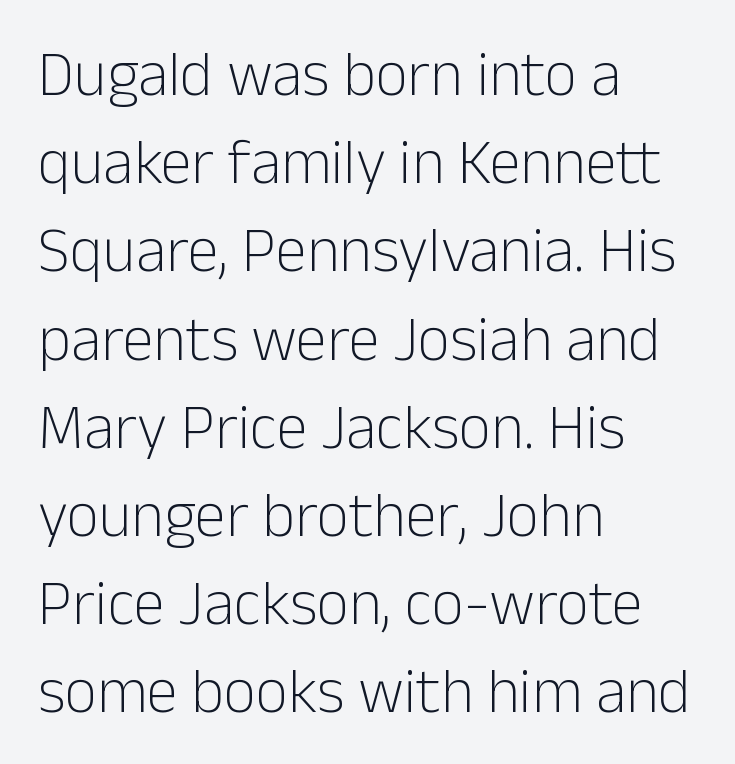
{"serif": "no", "italic": "no", "bold": "no", "weight": "light", "width": "normal", "stroke_contrast": "low", "x_height": "medium", "monospaced": "no", "underline": "no", "align": "left", "line_spacing": "normal", "line_spacing_ratio": 1.4, "letter_spacing": "normal", "letter_spacing_em": 0.0, "glyph_px": 63}
